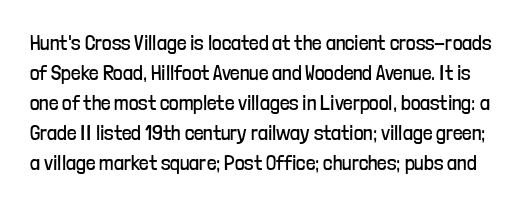
{"italic": "no", "bold": "no", "underline": "no", "line_spacing": "normal", "line_spacing_ratio": 1.43, "letter_spacing": "normal", "letter_spacing_em": 0.0, "glyph_px": 21}
